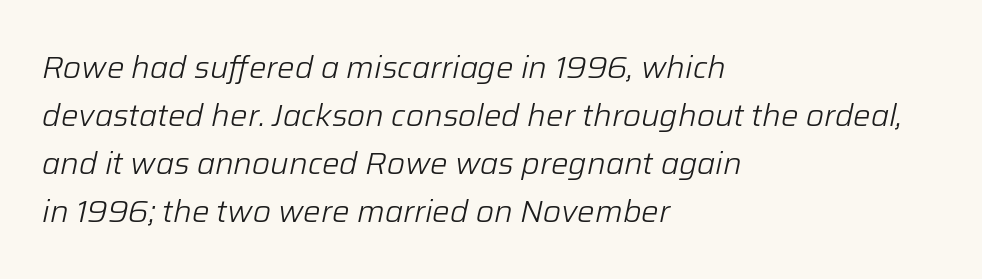
Q: Is the text bold? A: No.
Q: Is the text italic (slanted)? A: Yes, it leans right by about 12 degrees.
Q: Is the text underlined? A: No.
Q: How is the paragraph aligned? A: Left-aligned.
Q: Is the spacing between letters normal or unusually wide? A: Normal.
Q: Is the spacing between lines tight, normal or loose? A: Normal.
Q: Width (condensed, normal, or wide)? A: Normal.
Q: Stroke contrast? A: Low.
Q: x-height? A: Medium.
Q: Monospaced? A: No.
